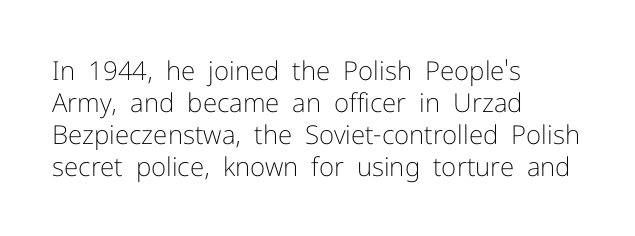
Q: Is the text bold? A: No.
Q: Is the text italic (slanted)? A: No, it is upright.
Q: Is the text underlined? A: No.
Q: How is the paragraph aligned? A: Left-aligned.
Q: Is the spacing between letters normal or unusually wide? A: Normal.
